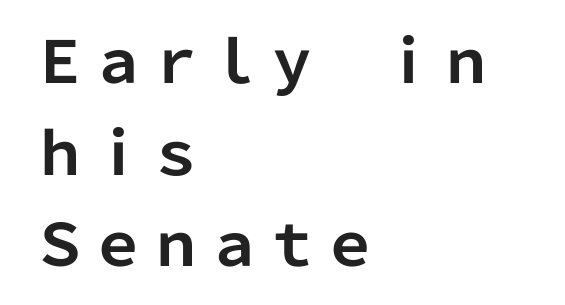
The image shows 58 px bold sans-serif type, upright; set left-aligned, normal line spacing (1.58x), normal letter spacing, not underlined; low stroke contrast and a medium x-height.
